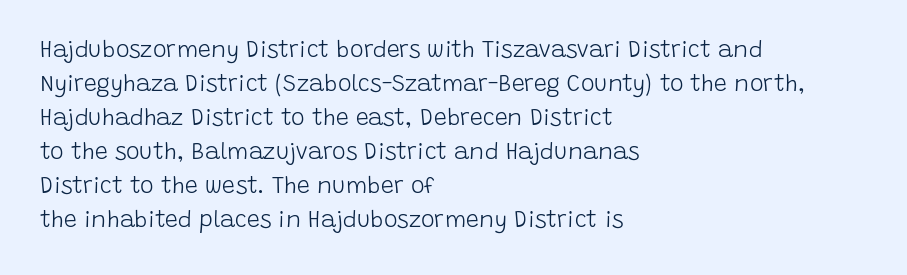
The type sits square on the baseline with zero lean. Stem width sits at or under what a default text font uses. Horizontally, the lines are justified to the leading edge only. This sample keeps an unexceptional amount of space between lines. The space beneath each line is pristine and unruled. There is no visible air inserted between adjacent glyphs.
